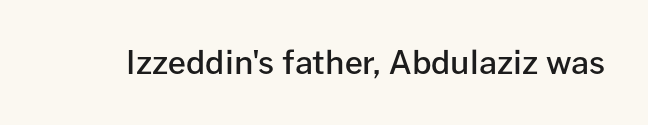
Ordinary non-slanted type is in use. You could not count columns in this text — the font is proportionally spaced. A sans-serif font was chosen for this passage. Stems and bowls a touch heavier than normal — semibold.
